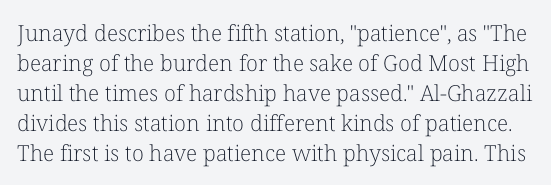
{"italic": "no", "bold": "no", "underline": "no", "line_spacing": "normal", "line_spacing_ratio": 1.36, "letter_spacing": "normal", "letter_spacing_em": 0.0, "glyph_px": 22}
